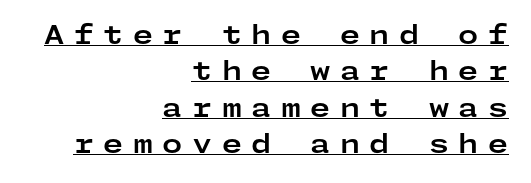
The image shows 26 px bold type, upright; set right-aligned, normal line spacing (1.4x), unusually wide letter spacing (+0.36 em), underlined.
